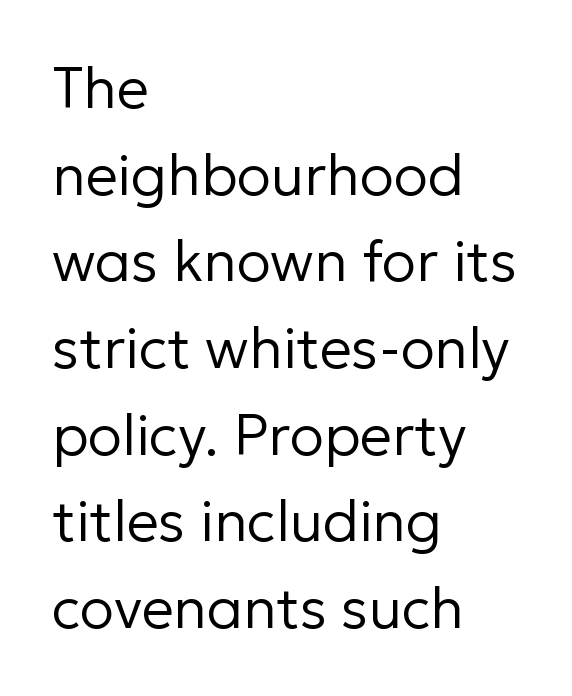
Bare-footed words on every line. The block of text has a typical density, with ordinary space between rows. The face looks like a standard text weight, possibly lighter. Think of a printed novel: that variable character pitch is what you see here. Line beginnings align vertically; line endings do not. Classification — sans serif.
